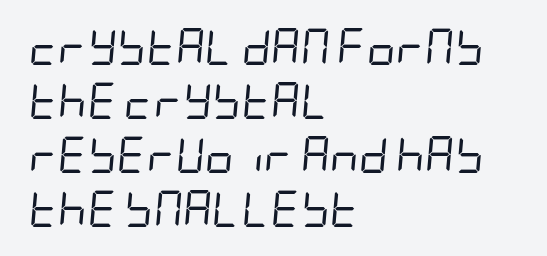
What stands out about the letter spacing? Nothing — it is the standard amount. The font is comparable to plain body text, perhaps lighter. The typesetter chose a ragged-right arrangement here. You can tell it's italic because the verticals aren't actually vertical. No word sits above an underline. Notice how descenders clear the ascenders below comfortably — that's standard leading.
